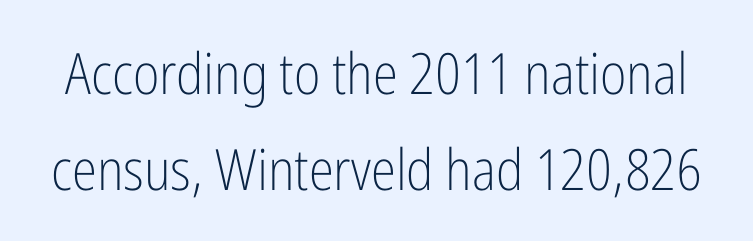
Q: Is the text bold? A: No.
Q: Is the text italic (slanted)? A: No, it is upright.
Q: Is the typeface a serif or a sans-serif typeface? A: Sans-serif.
Q: Is the text underlined? A: No.
Q: Is the spacing between letters normal or unusually wide? A: Normal.
Q: Is the spacing between lines tight, normal or loose? A: Normal.
Q: Width (condensed, normal, or wide)? A: Condensed.
Q: Stroke contrast? A: Low.
Q: x-height? A: Medium.
Q: Monospaced? A: No.
